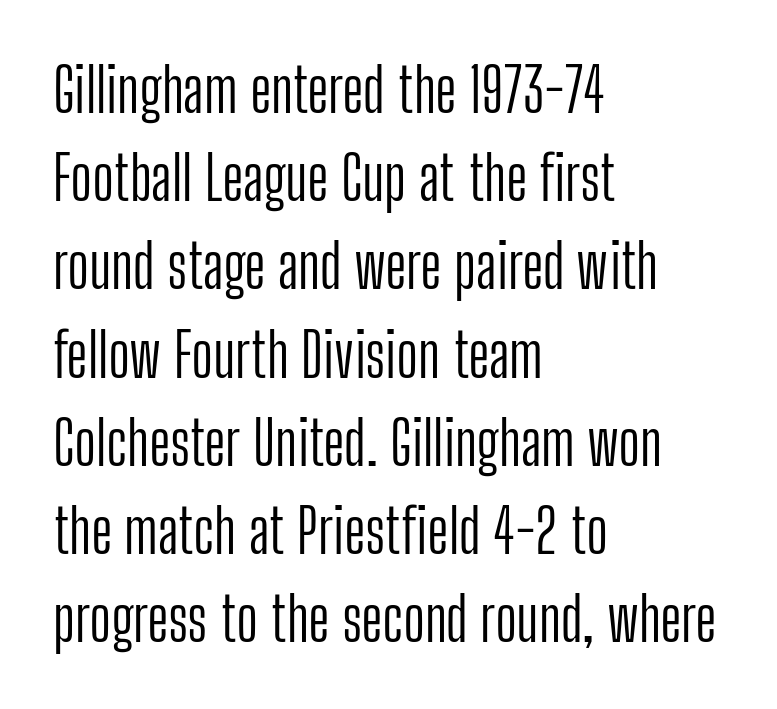
Q: Is the text bold? A: No.
Q: Is the text italic (slanted)? A: No, it is upright.
Q: Is the typeface a serif or a sans-serif typeface? A: Sans-serif.
Q: Is the text underlined? A: No.
Q: How is the paragraph aligned? A: Left-aligned.
Q: Is the spacing between letters normal or unusually wide? A: Normal.
Q: Is the spacing between lines tight, normal or loose? A: Normal.
Q: Width (condensed, normal, or wide)? A: Condensed.
Q: Stroke contrast? A: Low.
Q: x-height? A: Medium.
Q: Monospaced? A: No.
